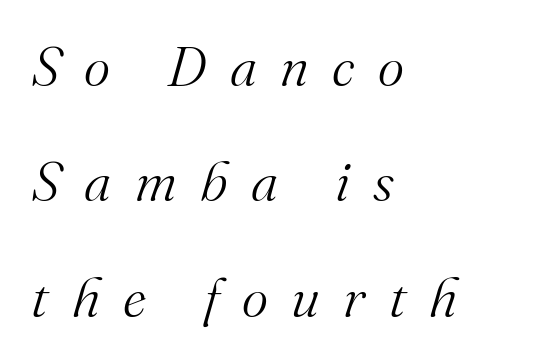
Q: Is the text bold? A: No.
Q: Is the text italic (slanted)? A: Yes, it leans right by about 16 degrees.
Q: Is the typeface a serif or a sans-serif typeface? A: Serif.
Q: Is the text underlined? A: No.
Q: How is the paragraph aligned? A: Left-aligned.
Q: Is the spacing between letters normal or unusually wide? A: Unusually wide.
Q: Is the spacing between lines tight, normal or loose? A: Loose.
Q: Width (condensed, normal, or wide)? A: Normal.
Q: Stroke contrast? A: Medium.
Q: x-height? A: Small.
Q: Monospaced? A: No.
